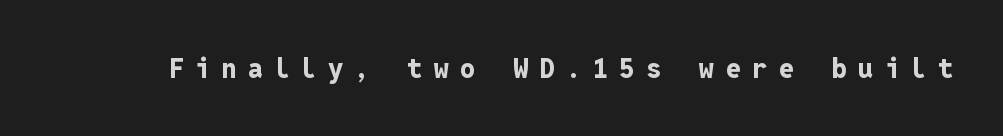
The glyphs are unaccompanied by any horizontal stroke below them. What weight is shown? A full bold with thick strokes. What stands out about the letter spacing? Its width — letters are far apart. This is the regular roman posture of the typeface.
